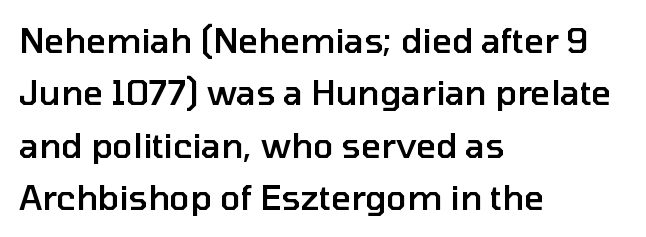
Tracking value appears to be zero — textbook default spacing. Descenders are the only things crossing below the line. Horizontally, the lines are justified to the leading edge only. The rows are spaced the way most documents space them. Moderately thickened strokes mark this as semibold type. This sample uses a sans-serif face.
